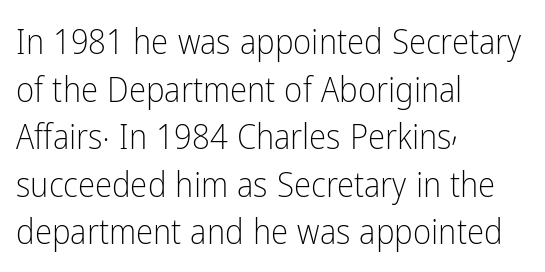
{"serif": "no", "italic": "no", "bold": "no", "weight": "light", "width": "condensed", "stroke_contrast": "low", "x_height": "medium", "monospaced": "no", "underline": "no", "align": "left", "line_spacing": "normal", "line_spacing_ratio": 1.36, "letter_spacing": "normal", "letter_spacing_em": 0.0, "glyph_px": 35}
